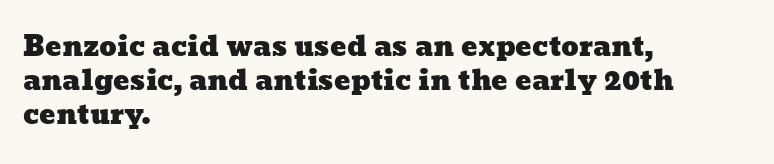
{"underline": "no", "align": "left", "line_spacing": "normal", "line_spacing_ratio": 1.26, "letter_spacing": "normal", "letter_spacing_em": 0.0, "glyph_px": 27}
